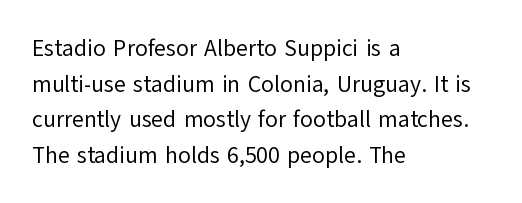
The image shows 23 px text type, upright; set left-aligned, normal line spacing (1.55x), normal letter spacing, not underlined.
